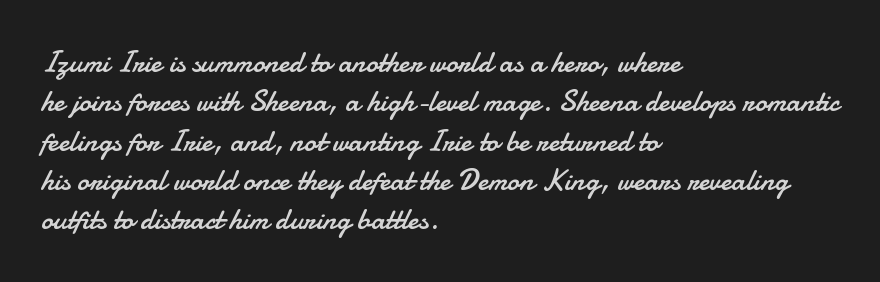
The image shows 30 px regular-weight sans-serif type; set left-aligned, normal line spacing (1.31x), normal letter spacing, not underlined; low stroke contrast and a small x-height.
